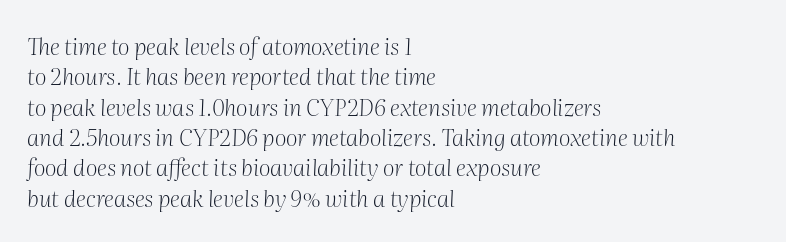
Q: Is the text bold? A: No.
Q: Is the text italic (slanted)? A: Yes, it leans right by about 2 degrees.
Q: Is the text underlined? A: No.
Q: How is the paragraph aligned? A: Left-aligned.
Q: Is the spacing between letters normal or unusually wide? A: Normal.
Q: Is the spacing between lines tight, normal or loose? A: Normal.
